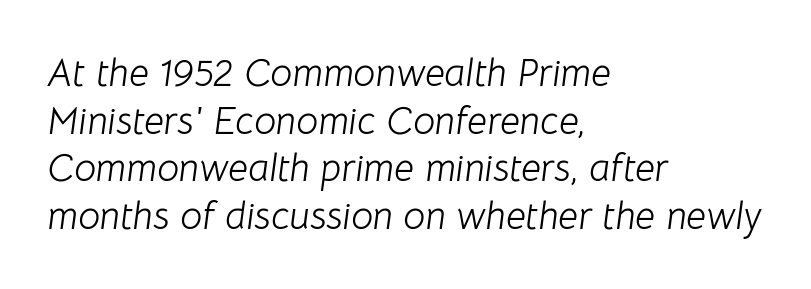
The type is set solid horizontally, with unmodified tracking. Observe the lean: these are italic letterforms. Reading down the block, your eye returns to a fixed left position each line. The letters advance in unequal steps, a hallmark of proportional type.
